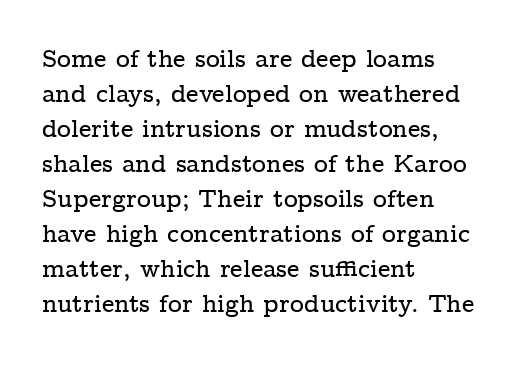
The image shows 24 px text type, upright; set left-aligned, normal line spacing (1.46x), normal letter spacing, not underlined.
